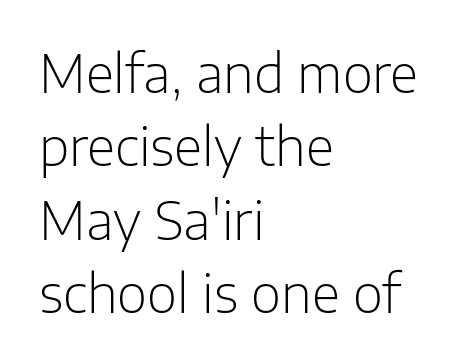
Q: Is the text bold? A: No.
Q: Is the text italic (slanted)? A: No, it is upright.
Q: Is the typeface a serif or a sans-serif typeface? A: Sans-serif.
Q: Is the text underlined? A: No.
Q: How is the paragraph aligned? A: Left-aligned.
Q: Is the spacing between letters normal or unusually wide? A: Normal.
Q: Is the spacing between lines tight, normal or loose? A: Normal.
Q: Width (condensed, normal, or wide)? A: Normal.
Q: Stroke contrast? A: Low.
Q: x-height? A: Medium.
Q: Monospaced? A: No.
